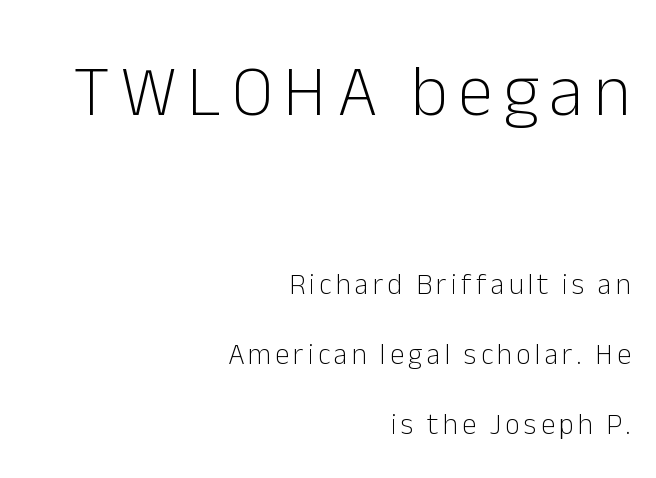
Unlike italic type, these characters show no tilt at all. The cut favours lightness, reaching ordinary text weight at its darkest. Is this a fixed-width face? No — the glyphs have proportional, varying widths. The ragged edge is on the left, which tells us the setting is flush right. Unmarked baselines from the first word to the last. Check where the strokes stop: nothing finishes them off — pure sans.
